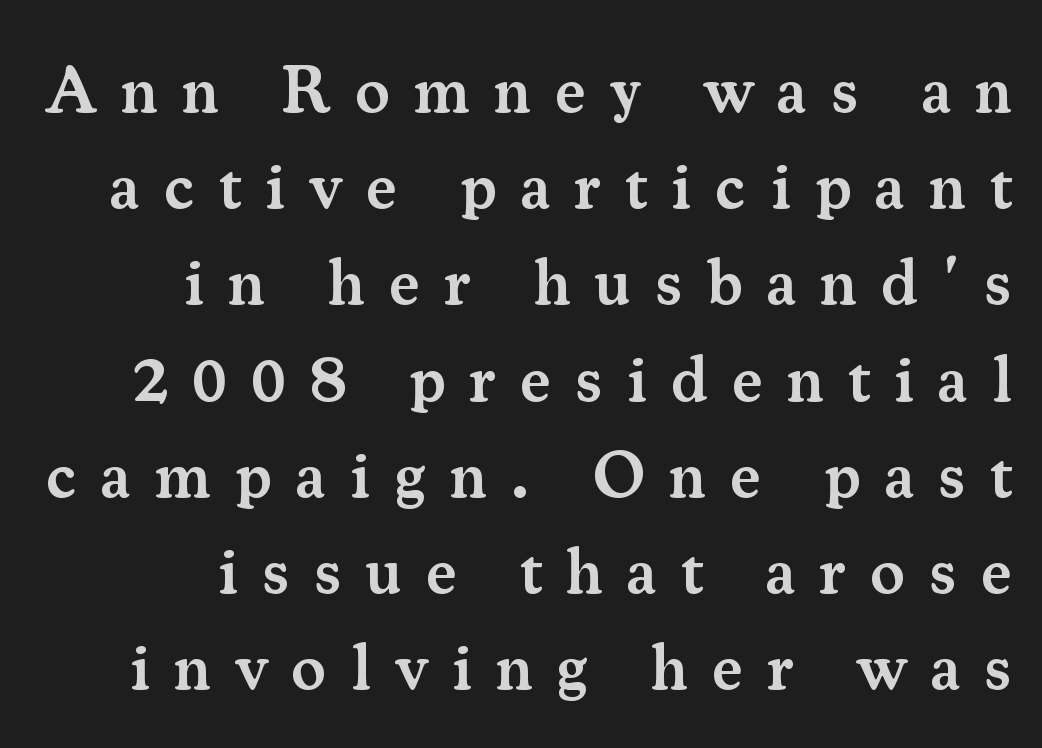
If you drew a ruler down the right edge, every line would touch it. You could not count columns in this text — the font is proportionally spaced. Ordinary non-slanted type is in use. Tracking here is generous; glyphs stand well apart from one another. Slightly chunky letters — semibold, I'd say, not full bold. Check the space under the baseline: it is left empty.
